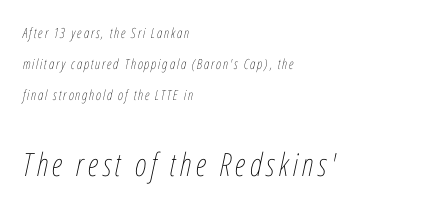
Q: Is the text bold? A: No.
Q: Is the text italic (slanted)? A: Yes, it leans right by about 12 degrees.
Q: Is the text underlined? A: No.
Q: How is the paragraph aligned? A: Left-aligned.
Q: Is the spacing between lines tight, normal or loose? A: Loose.
Q: Which block of text is set in a larger size, the first (top) or the second (bottom)? A: The second (bottom) one.
Q: Width (condensed, normal, or wide)? A: Condensed.
Q: Stroke contrast? A: Low.
Q: x-height? A: Medium.
Q: Monospaced? A: No.
